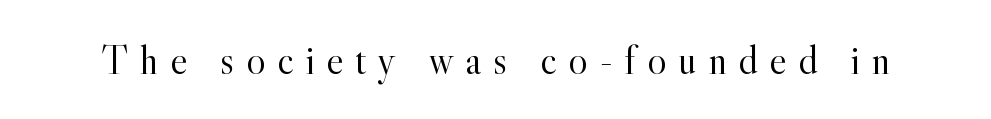
The image shows 41 px light serif type, upright; set unusually wide letter spacing (+0.28 em), not underlined; a small x-height.
